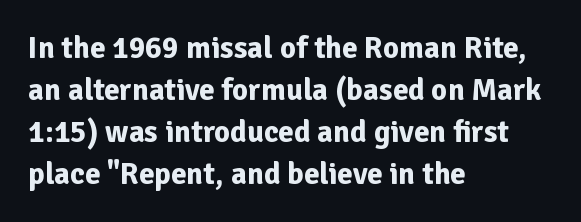
{"serif": "no", "italic": "no", "bold": "yes", "weight": "bold", "width": "normal", "stroke_contrast": "low", "x_height": "medium", "monospaced": "no", "underline": "no", "align": "left", "line_spacing": "normal", "line_spacing_ratio": 1.35, "letter_spacing": "normal", "letter_spacing_em": 0.0, "glyph_px": 31}
